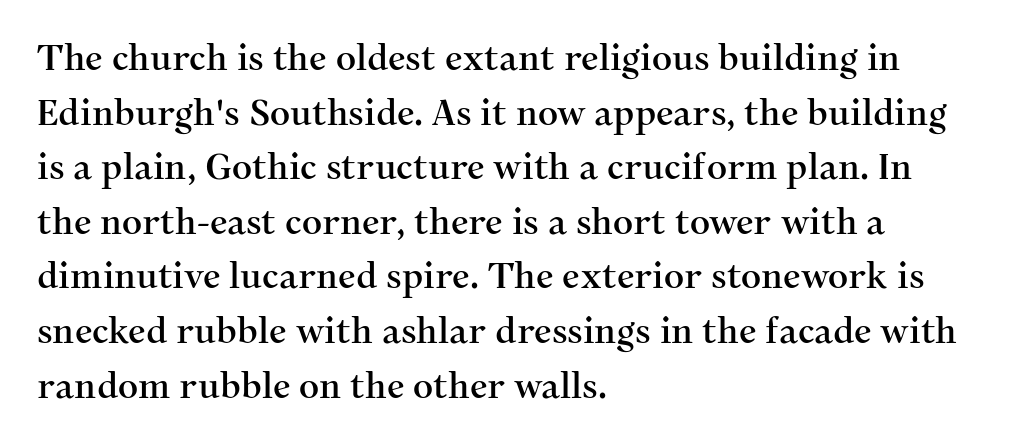
{"serif": "yes", "italic": "no", "width": "normal", "stroke_contrast": "medium", "x_height": "medium", "monospaced": "no", "underline": "no", "align": "left", "line_spacing": "normal", "line_spacing_ratio": 1.56, "letter_spacing": "normal", "letter_spacing_em": 0.0, "glyph_px": 35}
